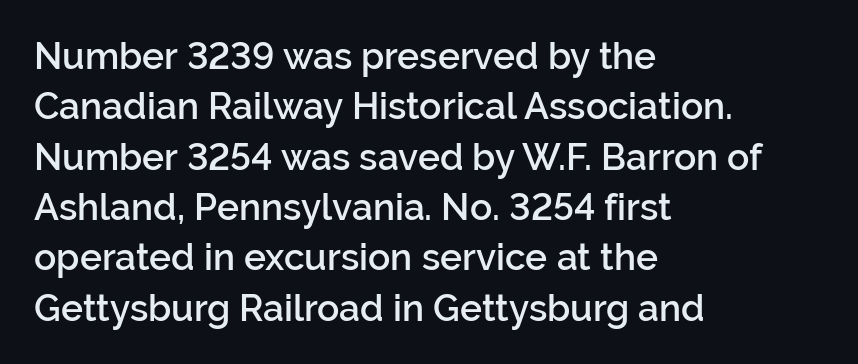
If you drew a ruler down the left edge, every line would touch it. Stems and bowls a touch heavier than normal — semibold. If you drew a line through each stem, it would be perfectly vertical. The letterforms sit shoulder to shoulder at normal distance. Normally led — the rows are evenly, conventionally spaced. The typeface chosen for these lines omits serifs.
